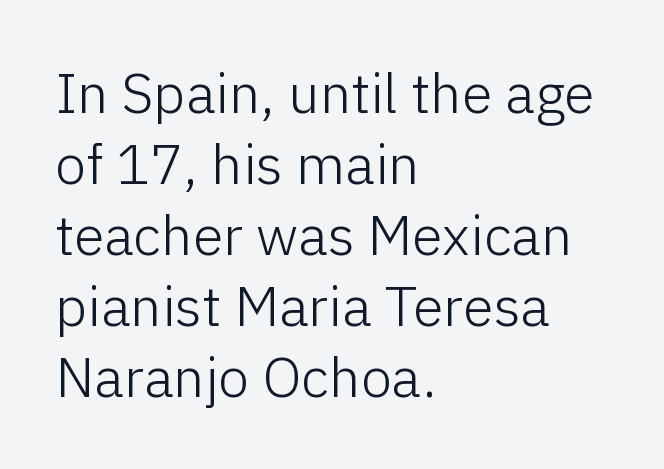
{"serif": "no", "italic": "no", "bold": "no", "weight": "light", "width": "normal", "stroke_contrast": "low", "x_height": "medium", "monospaced": "no", "underline": "no", "align": "left", "line_spacing": "normal", "line_spacing_ratio": 1.27, "letter_spacing": "normal", "letter_spacing_em": 0.0, "glyph_px": 56}
